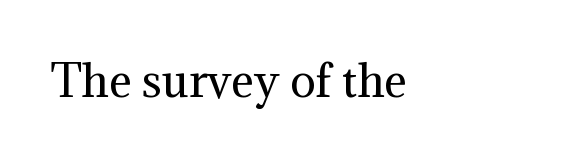
The image shows 43 px regular-weight serif type, upright; set left-aligned, normal letter spacing, not underlined; medium stroke contrast and a medium x-height.
